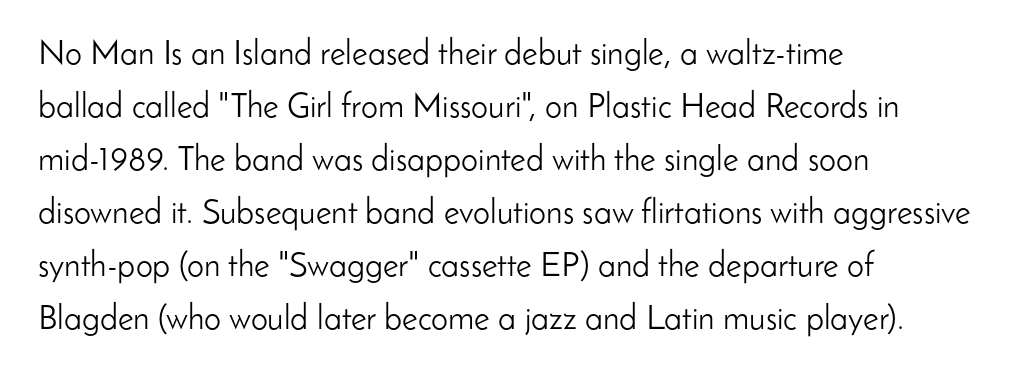
Descenders are the only things crossing below the line. A light-to-regular cut is what we see here. Do the characters align in a grid? No, the font is proportional. The specimen reads as upright at a glance.
